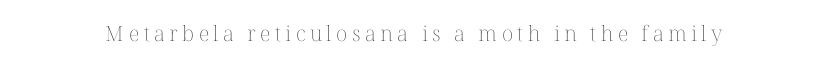
Stroke thickness stays within the range of a standard reading face or lighter. Quick note: underline off. In terms of posture, this sample is upright. In terms of letterspacing, this is a distinctly airy, spread setting.
